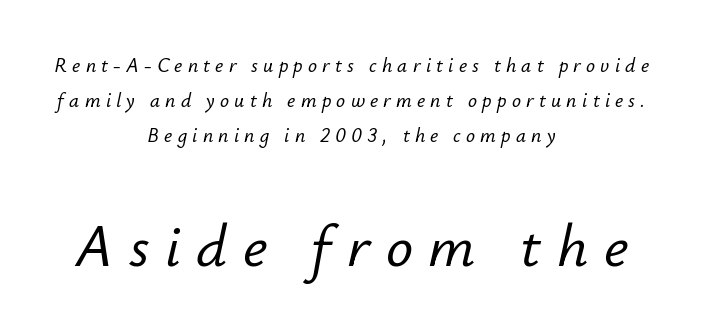
The image shows 60 px text type, italic (leaning right); set centered, line spacing 1.74x, unusually wide letter spacing (+0.26 em), not underlined; the second (bottom) block is 3.0x larger; low stroke contrast and a small x-height.
